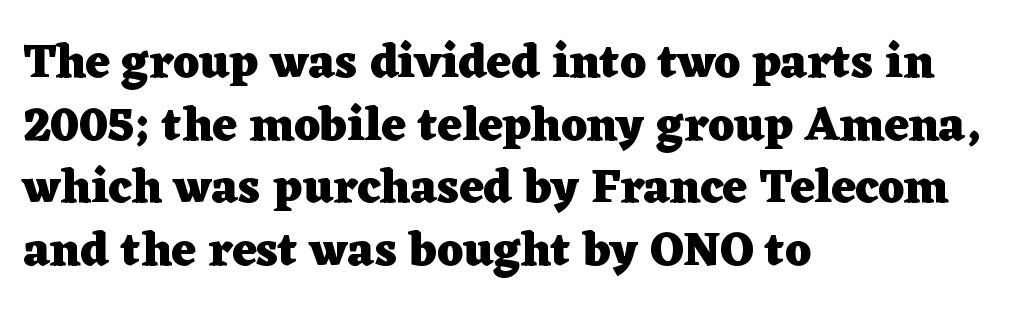
{"serif": "yes", "italic": "no", "bold": "yes", "weight": "heavy", "width": "wide", "stroke_contrast": "low", "x_height": "medium", "monospaced": "no", "underline": "no", "align": "left", "line_spacing": "normal", "line_spacing_ratio": 1.33, "letter_spacing": "normal", "letter_spacing_em": 0.0, "glyph_px": 47}
